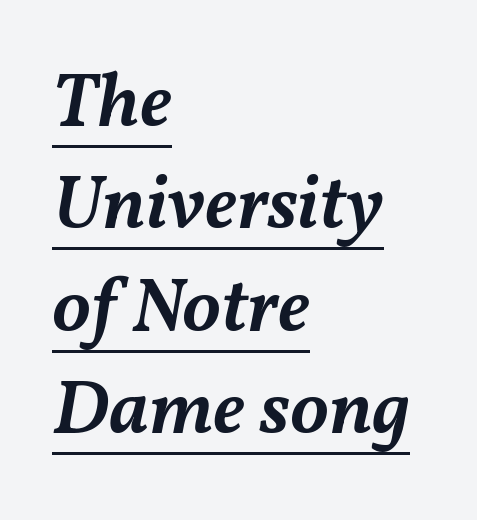
Q: Is the text bold? A: Semi-bold.
Q: Is the text italic (slanted)? A: Yes, it leans right by about 11 degrees.
Q: Is the text underlined? A: Yes.
Q: How is the paragraph aligned? A: Left-aligned.
Q: Is the spacing between letters normal or unusually wide? A: Normal.
Q: Is the spacing between lines tight, normal or loose? A: Normal.
Q: Width (condensed, normal, or wide)? A: Normal.
Q: Stroke contrast? A: Medium.
Q: x-height? A: Medium.
Q: Monospaced? A: No.
